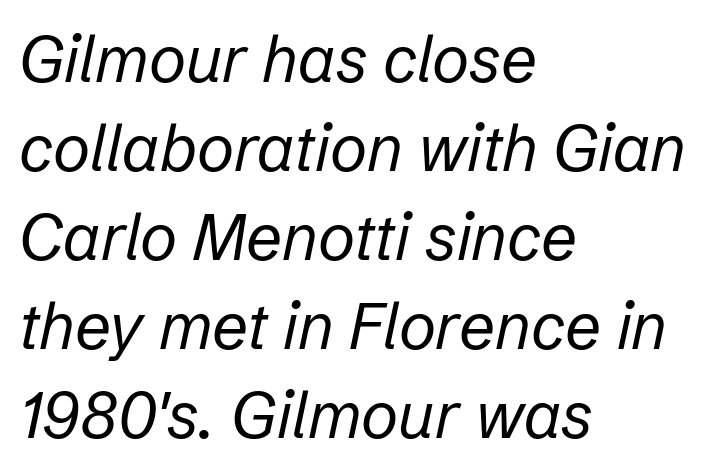
Q: Is the text bold? A: No.
Q: Is the text italic (slanted)? A: Yes, it leans right by about 12 degrees.
Q: Is the text underlined? A: No.
Q: How is the paragraph aligned? A: Left-aligned.
Q: Is the spacing between letters normal or unusually wide? A: Normal.
Q: Is the spacing between lines tight, normal or loose? A: Normal.
Q: Width (condensed, normal, or wide)? A: Normal.
Q: Stroke contrast? A: Low.
Q: x-height? A: Medium.
Q: Monospaced? A: No.
